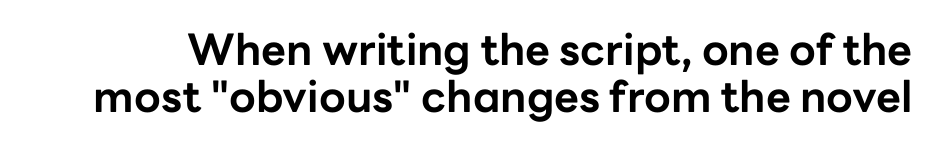
The image shows 43 px bold sans-serif type, upright; set tight line spacing (1.09x), normal letter spacing, not underlined; low stroke contrast and a medium x-height.
